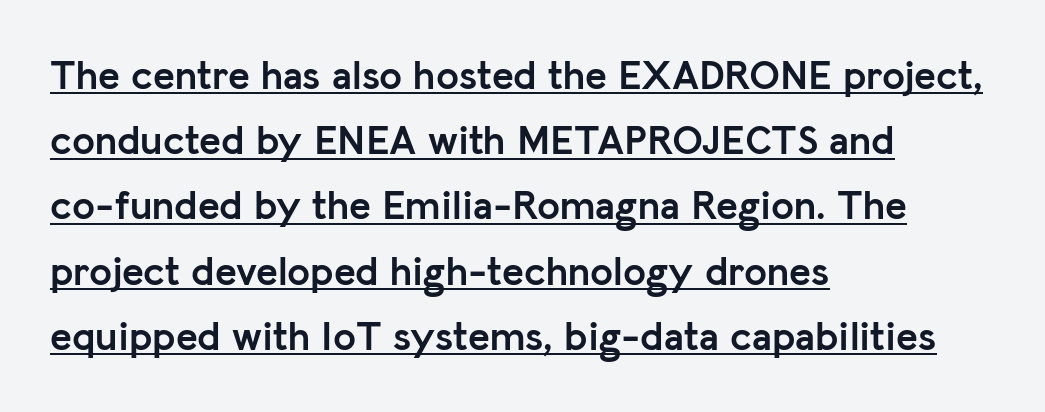
Q: Is the text bold? A: Yes.
Q: Is the text italic (slanted)? A: No, it is upright.
Q: Is the typeface a serif or a sans-serif typeface? A: Sans-serif.
Q: Is the text underlined? A: Yes.
Q: How is the paragraph aligned? A: Left-aligned.
Q: Is the spacing between letters normal or unusually wide? A: Normal.
Q: Is the spacing between lines tight, normal or loose? A: Normal.
Q: Width (condensed, normal, or wide)? A: Normal.
Q: Stroke contrast? A: Low.
Q: x-height? A: Medium.
Q: Monospaced? A: No.
